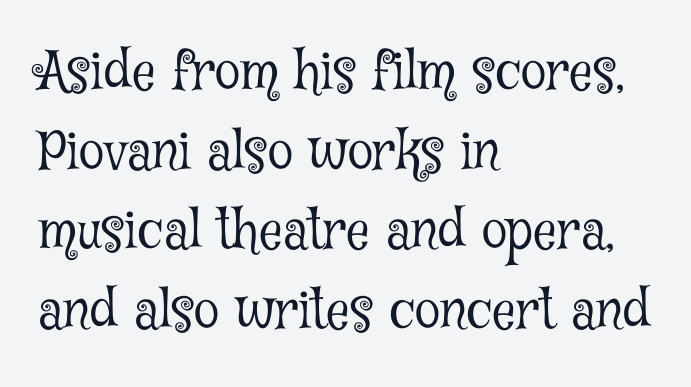
Q: Is the text bold? A: No.
Q: Is the text italic (slanted)? A: No, it is upright.
Q: Is the typeface a serif or a sans-serif typeface? A: Serif.
Q: Is the text underlined? A: No.
Q: How is the paragraph aligned? A: Left-aligned.
Q: Is the spacing between letters normal or unusually wide? A: Normal.
Q: Is the spacing between lines tight, normal or loose? A: Normal.
Q: Width (condensed, normal, or wide)? A: Condensed.
Q: Stroke contrast? A: Low.
Q: x-height? A: Medium.
Q: Monospaced? A: No.
